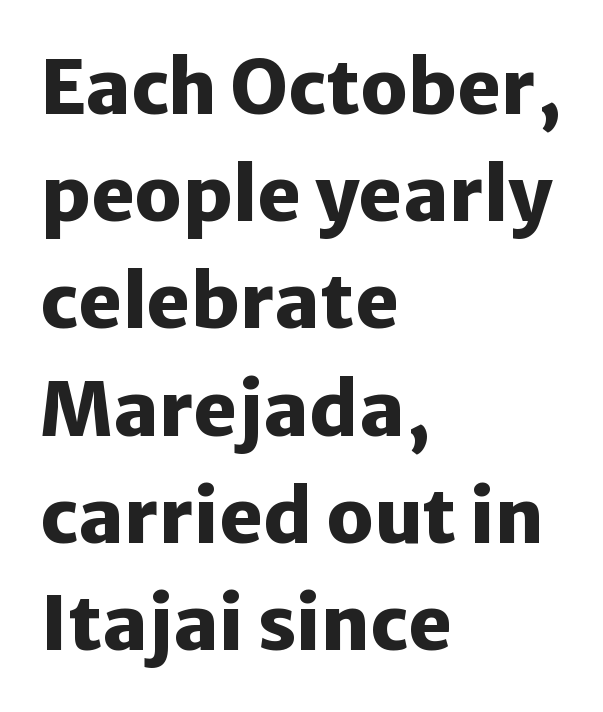
You can tell it's not italic because the verticals are truly vertical. Is this a fixed-width face? No — the glyphs have proportional, varying widths. The strokes are fattened all the way to bold. Just letters on the line, the space beneath them empty. This rendering employs a face without finishing strokes, i.e., a sans-serif.
